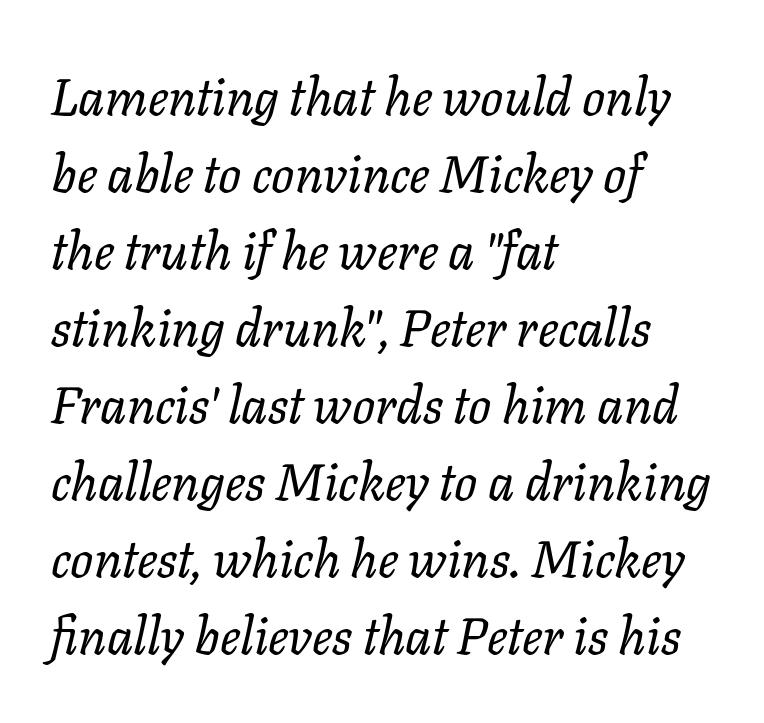
The image shows 51 px regular-weight type, italic (leaning right); set left-aligned, normal line spacing (1.51x), normal letter spacing, not underlined; low stroke contrast and a medium x-height.
